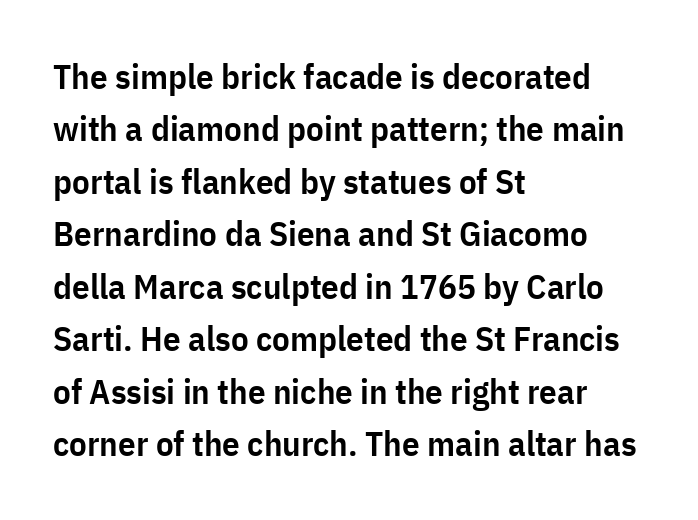
Is this a sans? Yes — the strokes have no serifs. No italicization has been applied; the sample stays upright. Alignment: flush left. Nothing unusual about the tracking: characters are spaced as the font intends. Regular leading.
